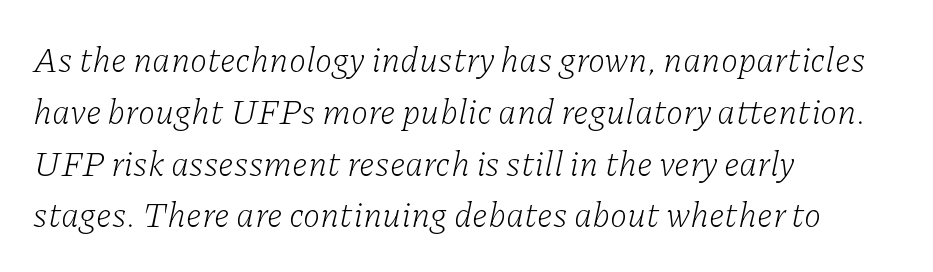
The rendering uses a moderate line-height, typical for paragraphs. Proportional: the letters do not fall into vertical columns. Line beginnings align vertically; line endings do not. Serif or sans? Serif — the stroke terminals have little feet. It's the slanting kind of type.
